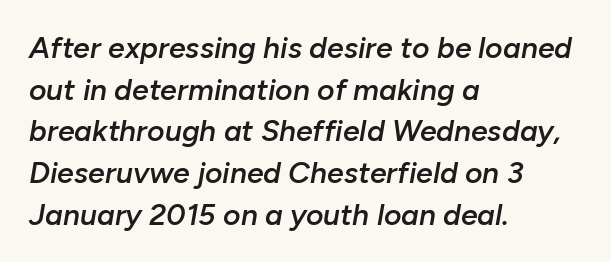
{"italic": "yes", "lean": "right", "slant_degrees": 10, "bold": "semi", "weight": "semibold", "width": "normal", "stroke_contrast": "low", "x_height": "medium", "monospaced": "no", "underline": "no", "align": "left", "line_spacing": "normal", "line_spacing_ratio": 1.39, "letter_spacing": "normal", "letter_spacing_em": 0.0, "glyph_px": 30}
